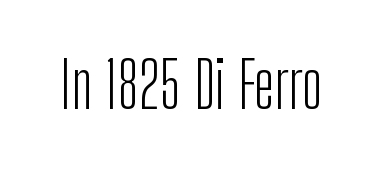
Caption: standard tracking, unaltered. This sample has the flowing, uneven cadence of proportional lettering. This is sans-serif lettering, the kind often seen on screens and signage. Words float on clear page, feet unadorned. The typography opts for an upright posture over an oblique one. Is the type heavy? It reads as light-to-regular instead.
